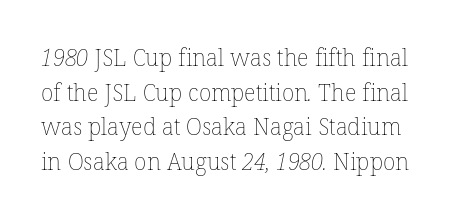
{"bold": "no", "underline": "no", "line_spacing": "normal", "line_spacing_ratio": 1.51, "letter_spacing": "normal", "letter_spacing_em": 0.0, "glyph_px": 23}
